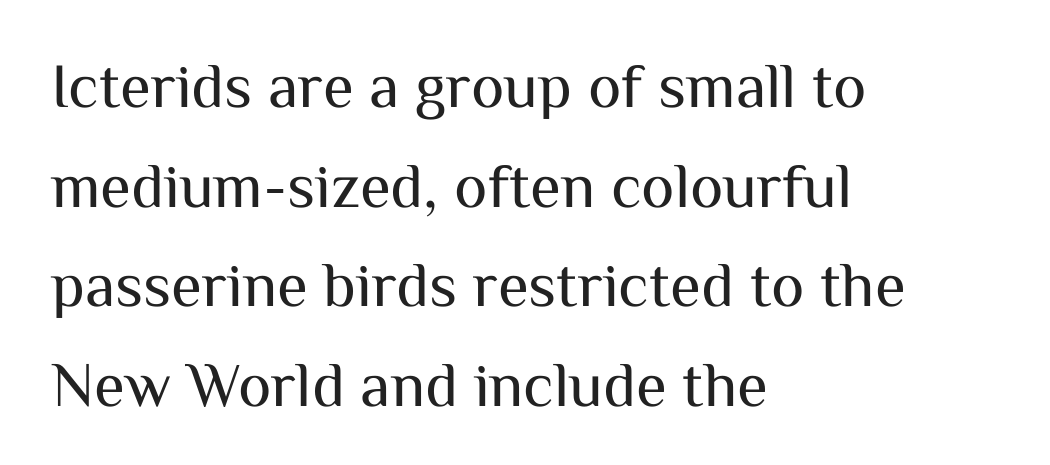
The image shows 63 px regular-weight sans-serif type, upright; set left-aligned, normal line spacing (1.58x), normal letter spacing, not underlined; medium stroke contrast and a medium x-height.
